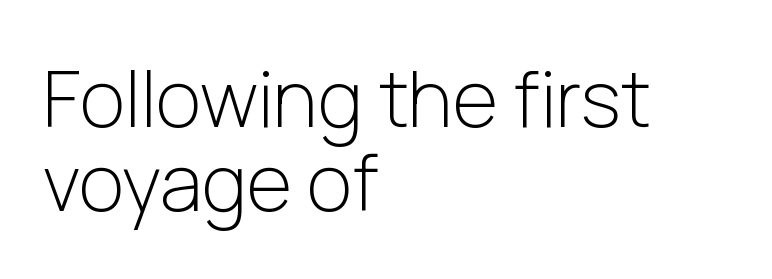
The image shows 78 px light sans-serif type, upright; set left-aligned, tight line spacing (1.08x), normal letter spacing, not underlined; low stroke contrast and a medium x-height.
